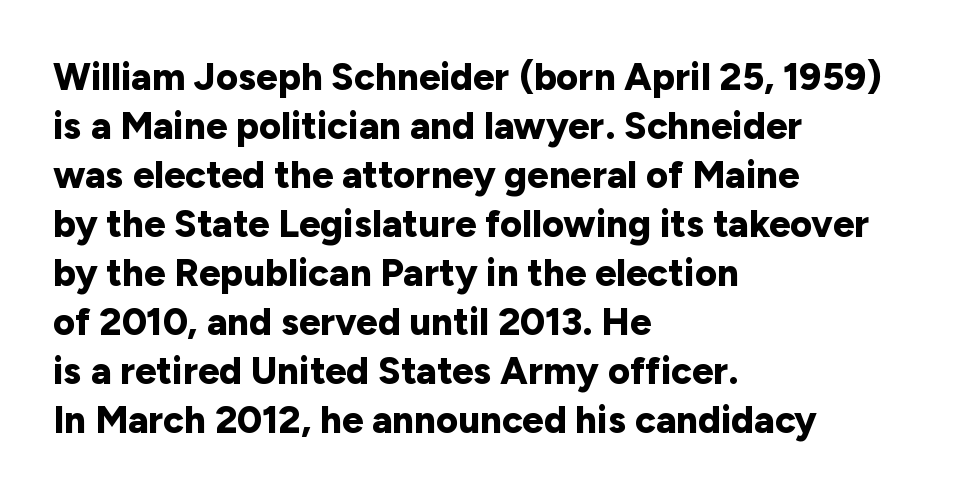
The image shows 38 px bold sans-serif type, upright; set left-aligned, normal line spacing (1.29x), normal letter spacing, not underlined; low stroke contrast and a medium x-height.
